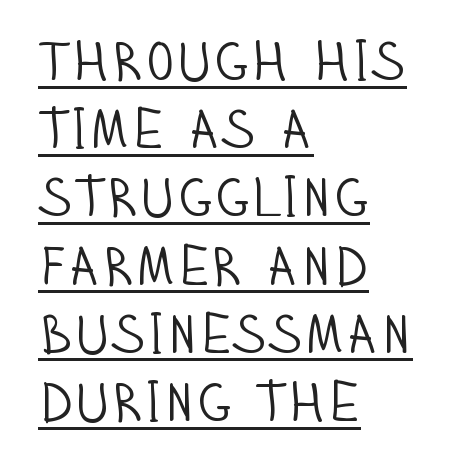
Q: Is the text bold? A: No.
Q: Is the text italic (slanted)? A: No, it is upright.
Q: Is the typeface a serif or a sans-serif typeface? A: Sans-serif.
Q: Is the text underlined? A: Yes.
Q: How is the paragraph aligned? A: Left-aligned.
Q: Is the spacing between letters normal or unusually wide? A: Normal.
Q: Width (condensed, normal, or wide)? A: Condensed.
Q: Stroke contrast? A: Low.
Q: x-height? A: Large.
Q: Monospaced? A: No.
